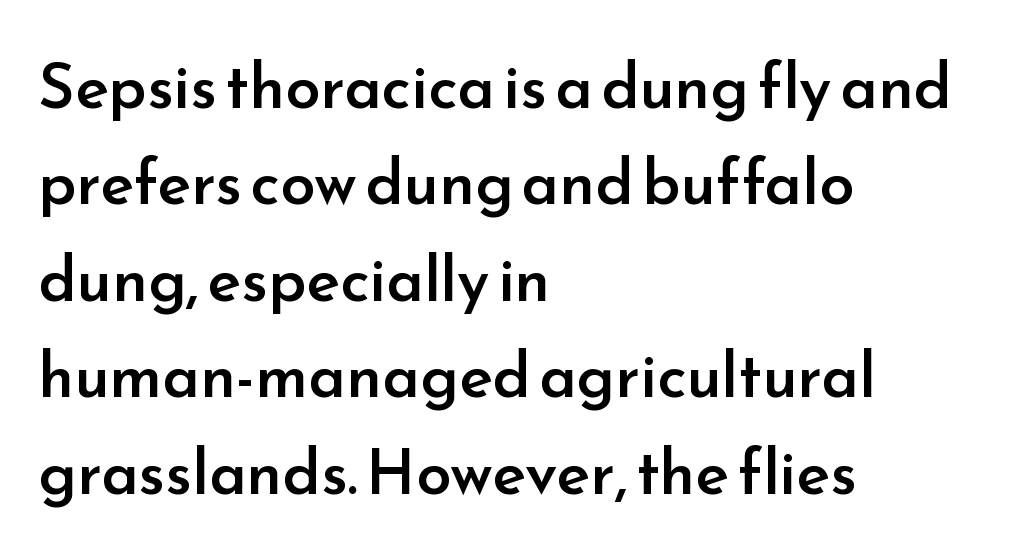
The letters advance in unequal steps, a hallmark of proportional type. Evenly set lines give the paragraph a standard silhouette. No extra tracking has been applied to these lines. Look at the stroke-to-counter ratio: somewhat heavy, a semibold. The letters stand upright; this is a roman face. The rag falls on the right side of this text block.
